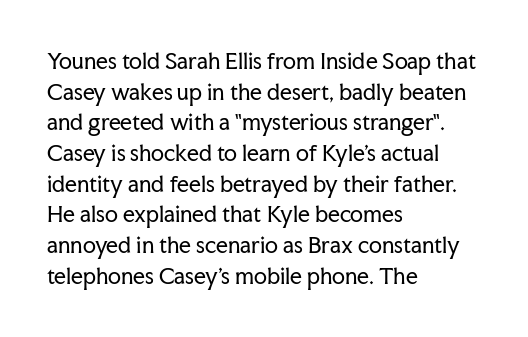
{"italic": "no", "bold": "no", "underline": "no", "align": "left", "line_spacing": "normal", "line_spacing_ratio": 1.46, "letter_spacing": "normal", "letter_spacing_em": 0.0, "glyph_px": 21}
